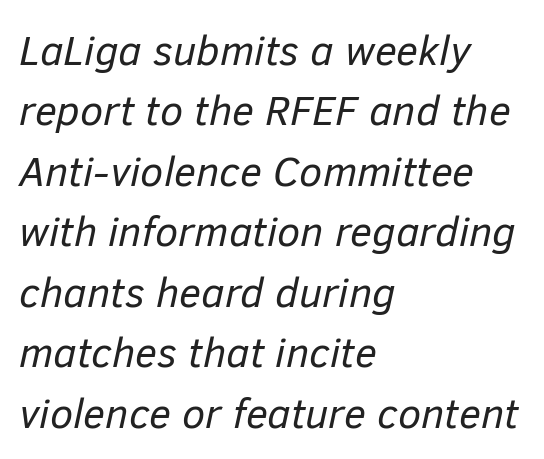
The image shows 42 px regular-weight type, italic (leaning right); set left-aligned, normal line spacing (1.44x), normal letter spacing, not underlined; low stroke contrast and a medium x-height.
